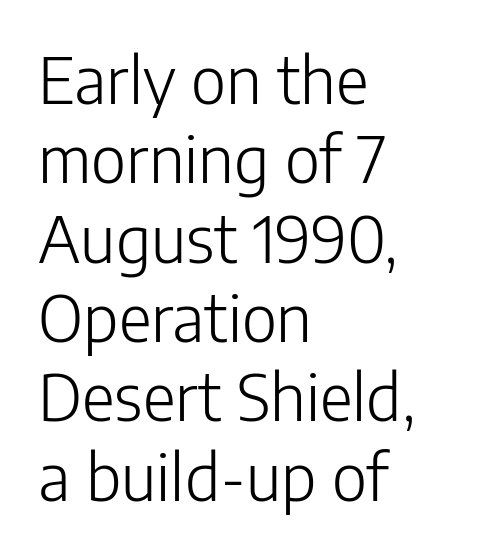
The image shows 64 px light sans-serif type, upright; set left-aligned, line spacing 1.24x, normal letter spacing, not underlined; low stroke contrast and a medium x-height.
